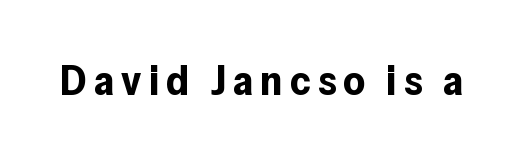
{"serif": "no", "italic": "no", "bold": "yes", "weight": "bold", "width": "normal", "stroke_contrast": "low", "x_height": "medium", "monospaced": "no", "underline": "no", "glyph_px": 42}
